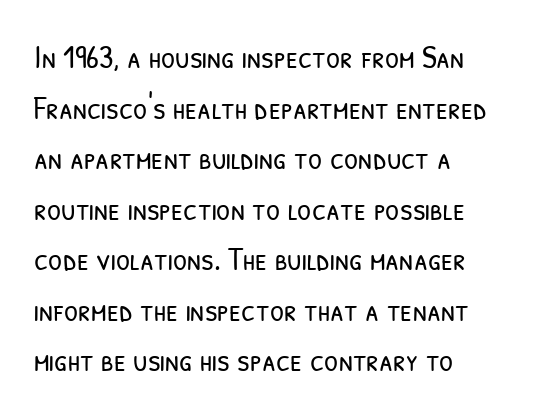
{"serif": "no", "bold": "no", "weight": "light", "width": "condensed", "stroke_contrast": "low", "x_height": "medium", "monospaced": "no", "underline": "no", "align": "left", "line_spacing": "normal", "line_spacing_ratio": 1.58, "letter_spacing": "normal", "letter_spacing_em": 0.0, "glyph_px": 32}
